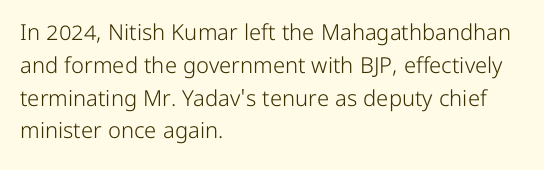
Descender tails drop into unmarked territory. Vertically, the passage feels balanced, rows spaced as you'd expect. The typesetter chose a ragged-right arrangement here. The typography opts for an upright posture over an oblique one. The rendering keeps characters at their native spacing. Stroke mass is kept to a normal reading level or below.
